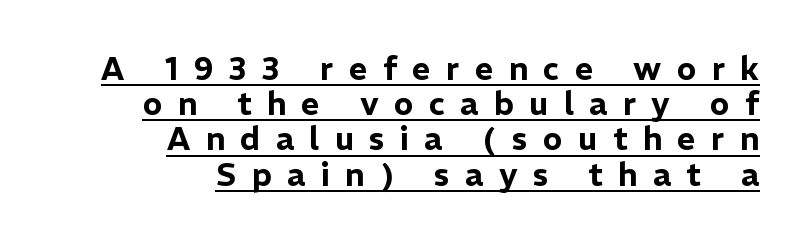
The passage shown is underscored from start to finish. This sample has the flowing, uneven cadence of proportional lettering. Classification — sans serif. Casual observation: everything's shoved over to the right. Spacing between characters has been opened up far beyond the box default. The lettering holds an erect, upright posture throughout.
